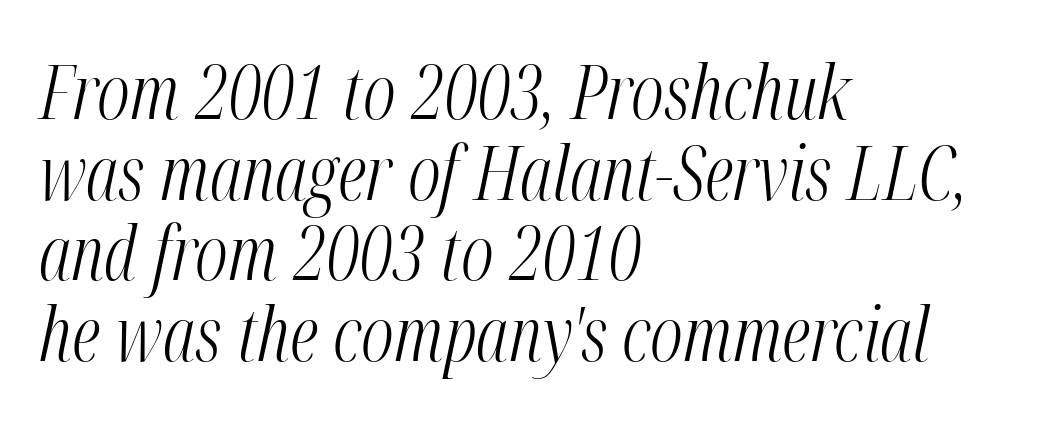
Q: Is the text bold? A: No.
Q: Is the text italic (slanted)? A: Yes, it leans right by about 12 degrees.
Q: Is the text underlined? A: No.
Q: How is the paragraph aligned? A: Left-aligned.
Q: Is the spacing between letters normal or unusually wide? A: Normal.
Q: Is the spacing between lines tight, normal or loose? A: Tight.
Q: Width (condensed, normal, or wide)? A: Condensed.
Q: Stroke contrast? A: Medium.
Q: x-height? A: Medium.
Q: Monospaced? A: No.
